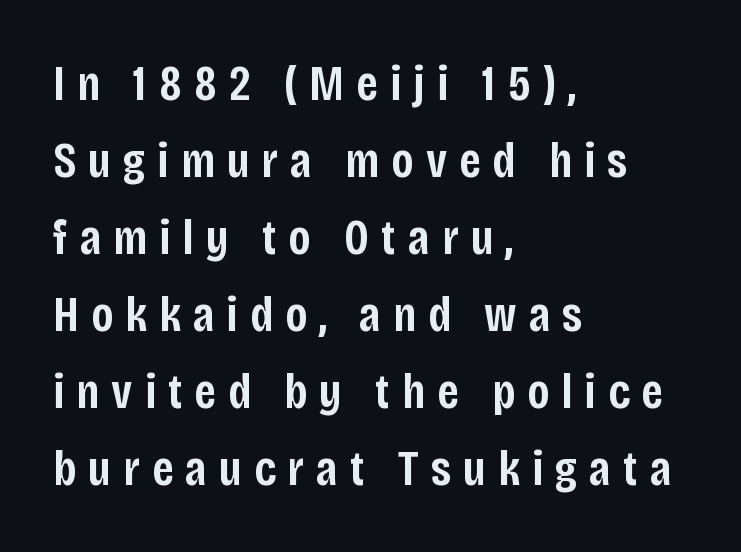
Q: Is the text bold? A: Semi-bold.
Q: Is the text italic (slanted)? A: No, it is upright.
Q: Is the typeface a serif or a sans-serif typeface? A: Sans-serif.
Q: Is the text underlined? A: No.
Q: How is the paragraph aligned? A: Left-aligned.
Q: Is the spacing between letters normal or unusually wide? A: Unusually wide.
Q: Is the spacing between lines tight, normal or loose? A: Normal.
Q: Width (condensed, normal, or wide)? A: Condensed.
Q: Stroke contrast? A: Low.
Q: x-height? A: Large.
Q: Monospaced? A: No.
